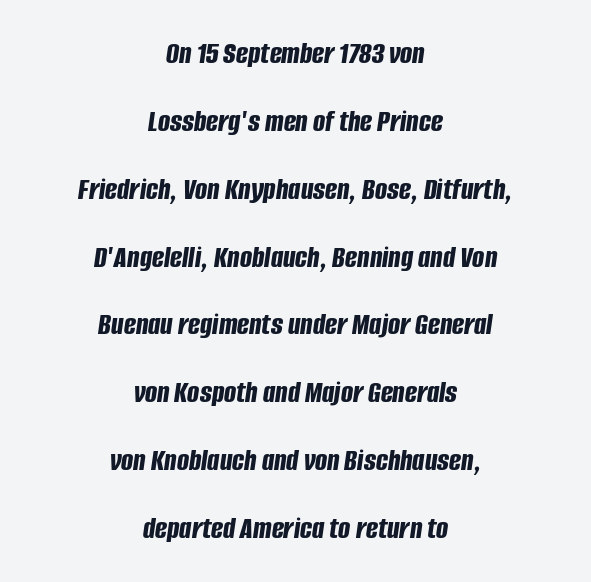
{"italic": "yes", "lean": "right", "slant_degrees": 8, "bold": "yes", "weight": "bold", "width": "condensed", "stroke_contrast": "low", "x_height": "large", "monospaced": "no", "underline": "no", "align": "center", "line_spacing": "loose", "line_spacing_ratio": 2.12, "letter_spacing": "normal", "letter_spacing_em": 0.0, "glyph_px": 32}
